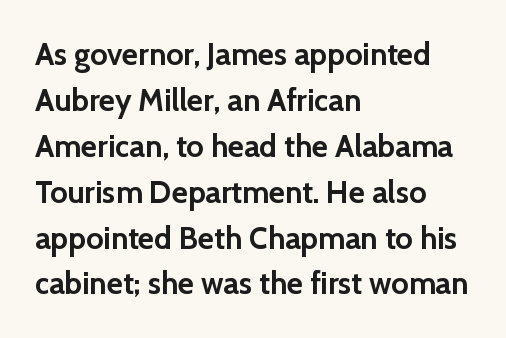
Q: Is the text bold? A: Yes.
Q: Is the text italic (slanted)? A: No, it is upright.
Q: Is the typeface a serif or a sans-serif typeface? A: Sans-serif.
Q: Is the text underlined? A: No.
Q: How is the paragraph aligned? A: Left-aligned.
Q: Is the spacing between letters normal or unusually wide? A: Normal.
Q: Is the spacing between lines tight, normal or loose? A: Normal.
Q: Width (condensed, normal, or wide)? A: Normal.
Q: x-height? A: Medium.
Q: Monospaced? A: No.
